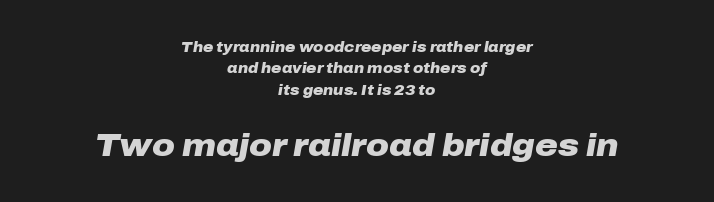
The image shows 31 px heavy, wide type, italic (leaning right); set centered, normal line spacing (1.52x), normal letter spacing, not underlined; the second (bottom) block is 2.21x larger; low stroke contrast and a medium x-height.
